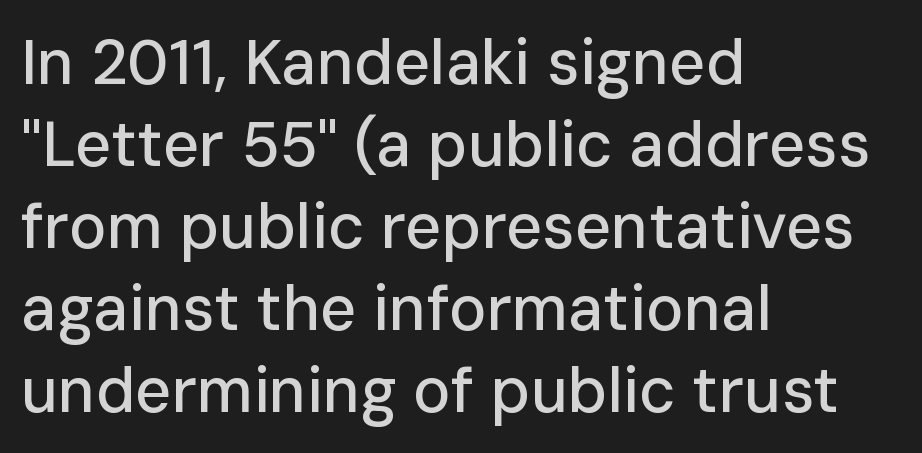
Q: Is the text italic (slanted)? A: No, it is upright.
Q: Is the typeface a serif or a sans-serif typeface? A: Sans-serif.
Q: Is the text underlined? A: No.
Q: How is the paragraph aligned? A: Left-aligned.
Q: Is the spacing between letters normal or unusually wide? A: Normal.
Q: Is the spacing between lines tight, normal or loose? A: Normal.
Q: Width (condensed, normal, or wide)? A: Normal.
Q: Stroke contrast? A: Low.
Q: x-height? A: Medium.
Q: Monospaced? A: No.
